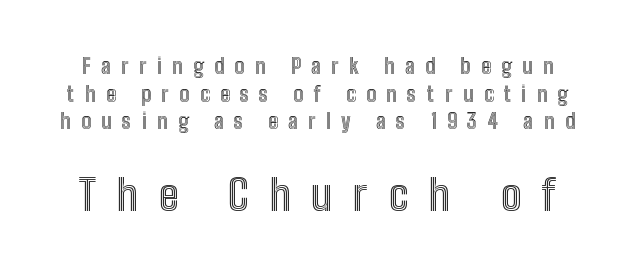
{"italic": "no", "width": "condensed", "x_height": "medium", "monospaced": "no", "underline": "no", "line_spacing": "normal", "line_spacing_ratio": 1.31, "letter_spacing": "wide", "letter_spacing_em": 0.49, "larger_block": "second", "size_ratio": 2.0, "glyph_px": 42}
